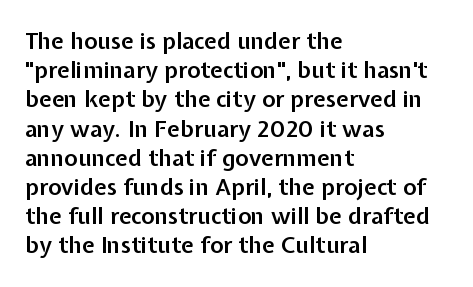
The image shows 23 px text type, upright; set left-aligned, normal line spacing (1.27x), normal letter spacing, not underlined.
